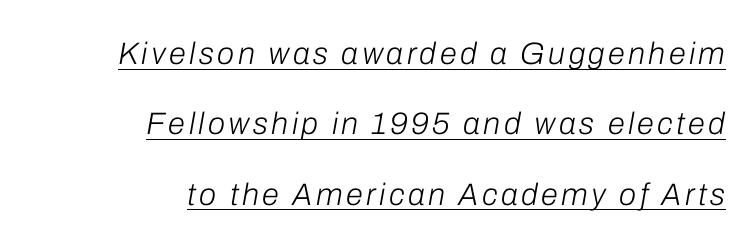
These lines are set flush right with a ragged left edge. Here the designer chose a conventional face with non-uniform glyph widths. Check the space under the baseline: a stroke is drawn there. Each stroke keeps to a modest, everyday thickness or less. Every character sits at an angle, as italics do.
